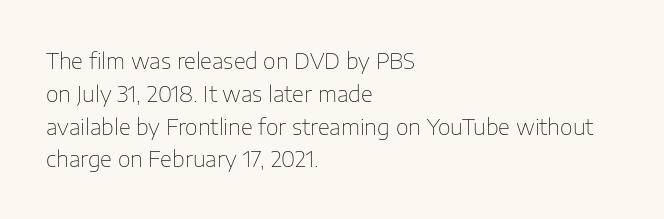
{"italic": "no", "bold": "no", "underline": "no", "align": "left", "line_spacing": "normal", "line_spacing_ratio": 1.49, "letter_spacing": "normal", "letter_spacing_em": 0.0, "glyph_px": 22}
